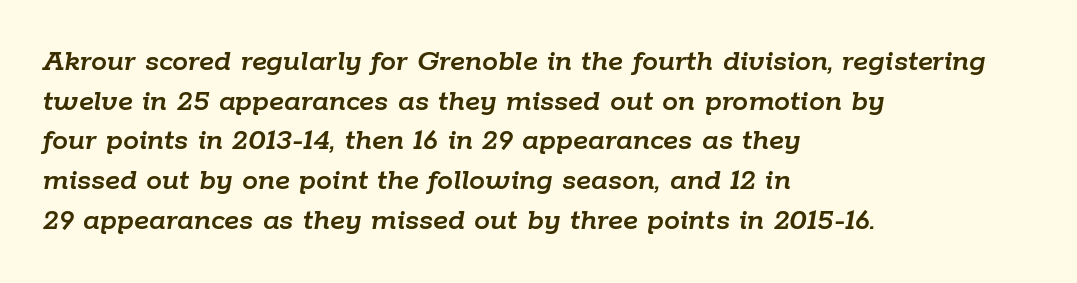
Does the copy run flush right? No — it runs flush left. Honestly, there is no underline to notice here at all. The glyphs look as if they've been sheared to an angle. Tracking here is standard; glyphs follow each other at the usual distance. Spacing verdict: proportional, widths tailored to each character.
